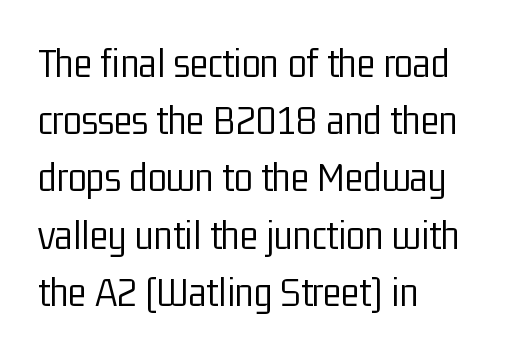
{"serif": "no", "italic": "no", "bold": "no", "weight": "light", "width": "condensed", "stroke_contrast": "low", "x_height": "medium", "monospaced": "no", "underline": "no", "align": "left", "line_spacing": "normal", "line_spacing_ratio": 1.33, "letter_spacing": "normal", "letter_spacing_em": 0.0, "glyph_px": 43}
